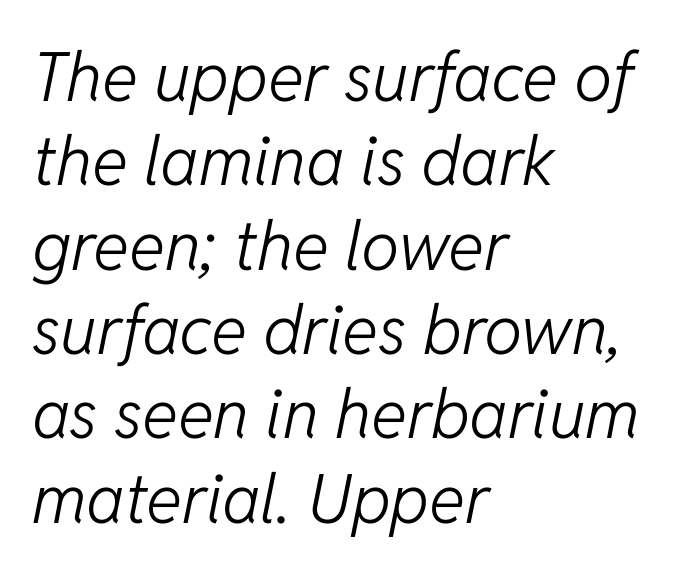
No word sits above an underline. Glyph-to-glyph distance matches everyday printed text. Style check: oblique. Horizontally, the lines are justified to the leading edge only.
